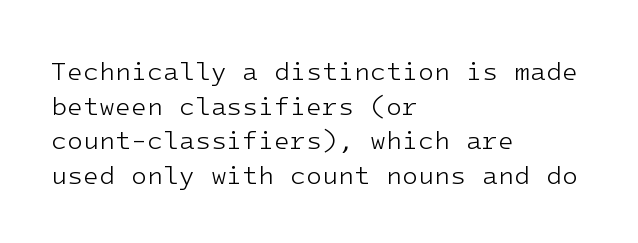
Q: Is the text bold? A: No.
Q: Is the text italic (slanted)? A: No, it is upright.
Q: Is the text underlined? A: No.
Q: How is the paragraph aligned? A: Left-aligned.
Q: Is the spacing between letters normal or unusually wide? A: Normal.
Q: Is the spacing between lines tight, normal or loose? A: Normal.
